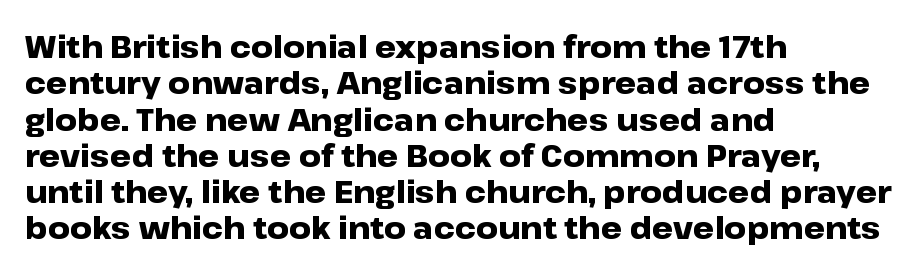
Q: Is the text bold? A: Yes.
Q: Is the text italic (slanted)? A: No, it is upright.
Q: Is the typeface a serif or a sans-serif typeface? A: Sans-serif.
Q: Is the text underlined? A: No.
Q: How is the paragraph aligned? A: Left-aligned.
Q: Is the spacing between letters normal or unusually wide? A: Normal.
Q: Width (condensed, normal, or wide)? A: Wide.
Q: Stroke contrast? A: Low.
Q: x-height? A: Medium.
Q: Monospaced? A: No.
